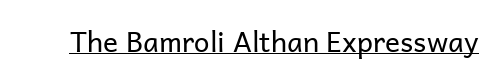
The image shows 28 px regular-weight sans-serif type, upright; set normal letter spacing, underlined; low stroke contrast and a medium x-height.
